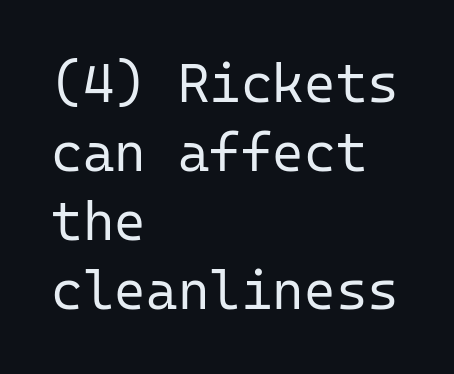
The image shows 54 px regular-weight sans-serif type, upright, monospaced; set left-aligned, normal line spacing (1.28x), normal letter spacing, not underlined; low stroke contrast and a medium x-height.
